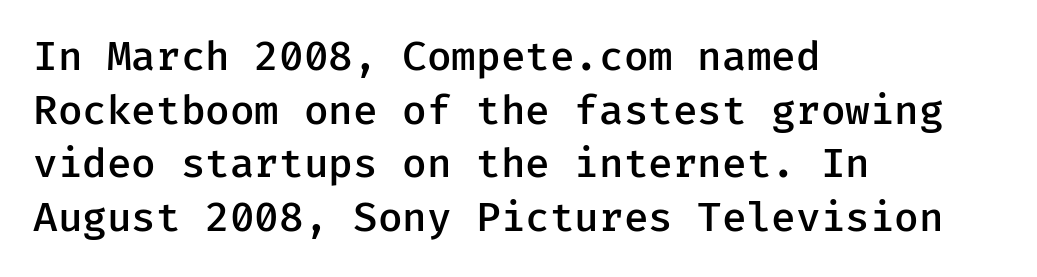
The image shows 40 px semibold sans-serif type, upright; set left-aligned, normal line spacing (1.34x), normal letter spacing, not underlined; low stroke contrast and a medium x-height.
